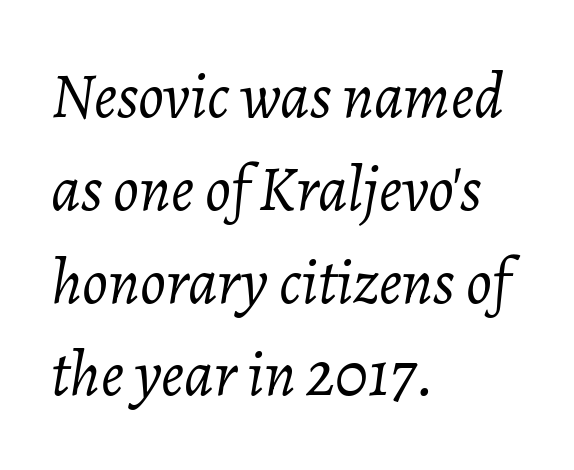
Q: Is the text bold? A: No.
Q: Is the text italic (slanted)? A: Yes, it leans right by about 7 degrees.
Q: Is the text underlined? A: No.
Q: How is the paragraph aligned? A: Left-aligned.
Q: Is the spacing between letters normal or unusually wide? A: Normal.
Q: Is the spacing between lines tight, normal or loose? A: Normal.
Q: Width (condensed, normal, or wide)? A: Normal.
Q: Stroke contrast? A: Low.
Q: x-height? A: Medium.
Q: Monospaced? A: No.
